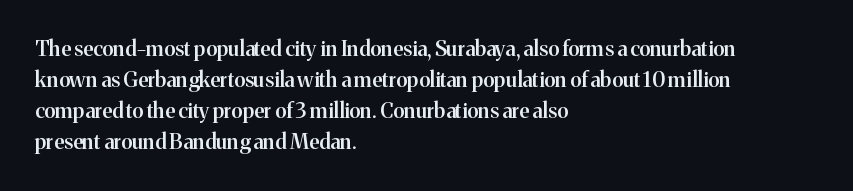
{"italic": "no", "bold": "semi", "underline": "no", "align": "left", "line_spacing": "normal", "line_spacing_ratio": 1.48, "letter_spacing": "normal", "letter_spacing_em": 0.0, "glyph_px": 21}
